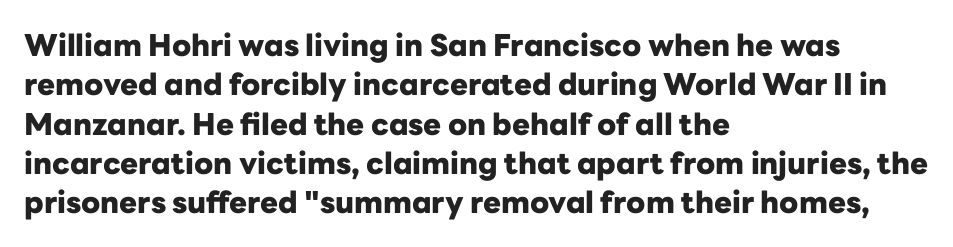
Q: Is the text bold? A: Yes.
Q: Is the text italic (slanted)? A: No, it is upright.
Q: Is the typeface a serif or a sans-serif typeface? A: Sans-serif.
Q: Is the text underlined? A: No.
Q: How is the paragraph aligned? A: Left-aligned.
Q: Is the spacing between letters normal or unusually wide? A: Normal.
Q: Is the spacing between lines tight, normal or loose? A: Normal.
Q: Width (condensed, normal, or wide)? A: Normal.
Q: Stroke contrast? A: Low.
Q: x-height? A: Medium.
Q: Monospaced? A: No.
